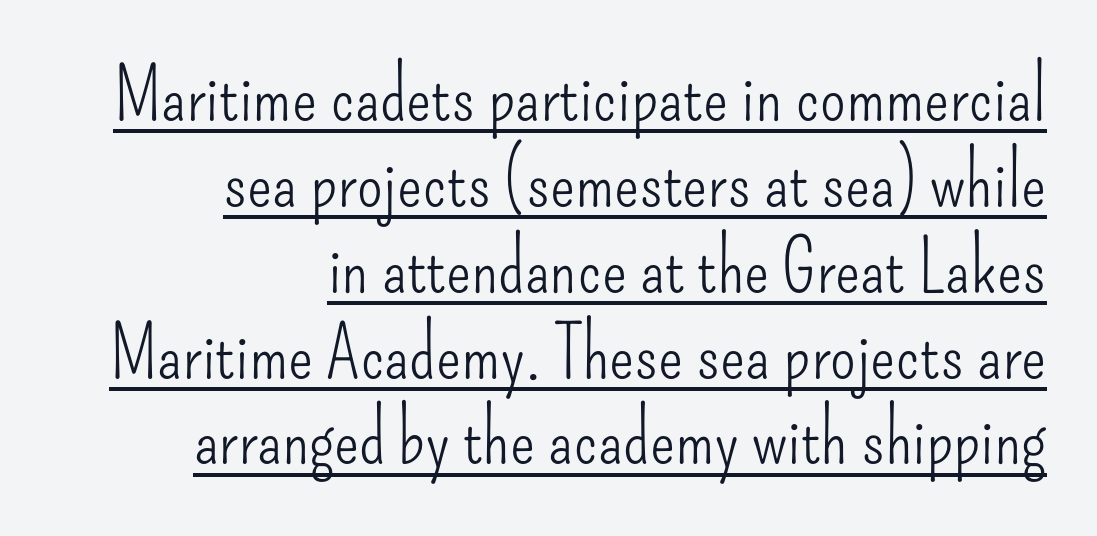
The image shows 74 px light, condensed sans-serif type, upright; set right-aligned, line spacing 1.16x, normal letter spacing, underlined; low stroke contrast and a small x-height.
